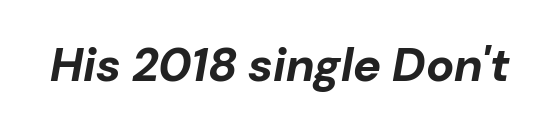
The image shows 47 px bold type, italic (leaning right); set normal letter spacing, not underlined; low stroke contrast and a medium x-height.
